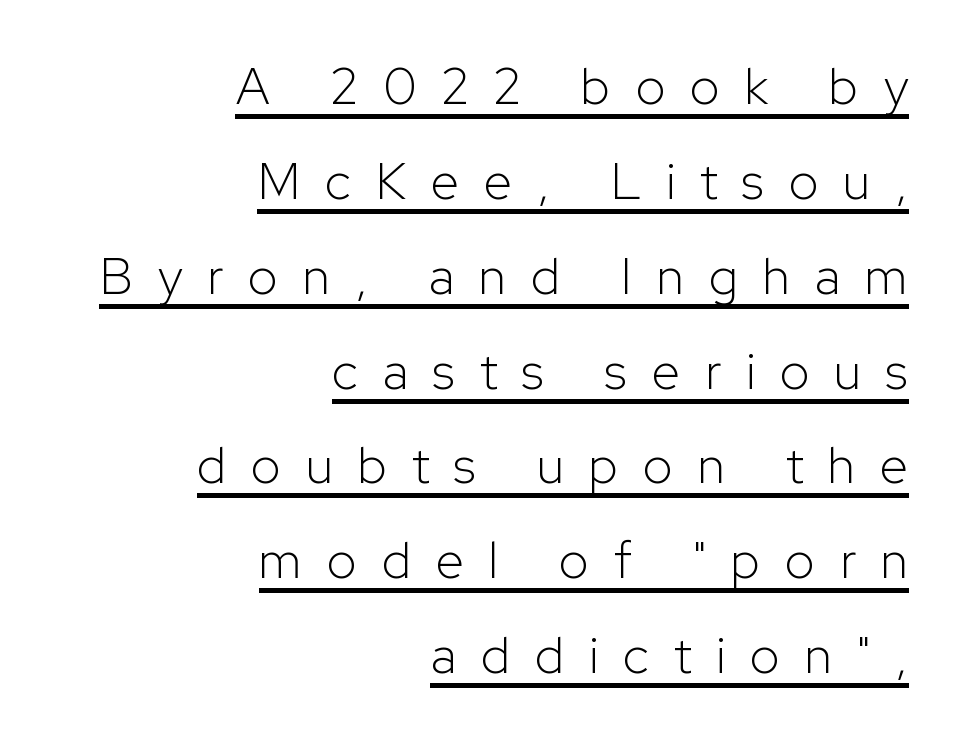
In terms of letterform style, serifs are entirely absent. Stems here are at most as thick as an everyday book face. What decoration does the sample have? An underline. The typography opts for an upright posture over an oblique one.
